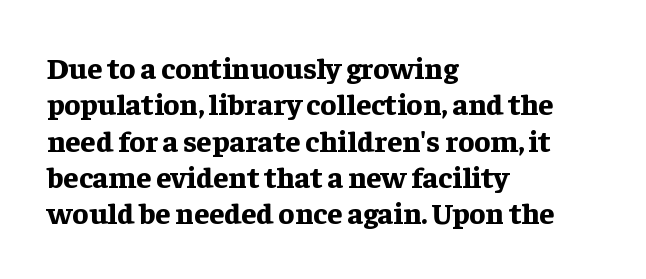
The zone under the glyphs is completely vacant. As a designer I'd log this as weight 700, bold. Where is the straight margin? On the left. Does the lettering tilt? It doesn't — this is upright. Spacing verdict: proportional, widths tailored to each character. Look at the tracking — it's just the regular setting, nothing added.
